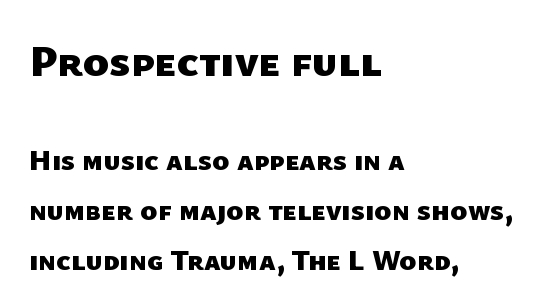
{"serif": "no", "bold": "yes", "weight": "heavy", "width": "normal", "stroke_contrast": "low", "x_height": "medium", "monospaced": "no", "underline": "no", "align": "left", "line_spacing_ratio": 1.71, "letter_spacing": "normal", "letter_spacing_em": 0.0, "larger_block": "first", "size_ratio": 1.52, "glyph_px": 44}
